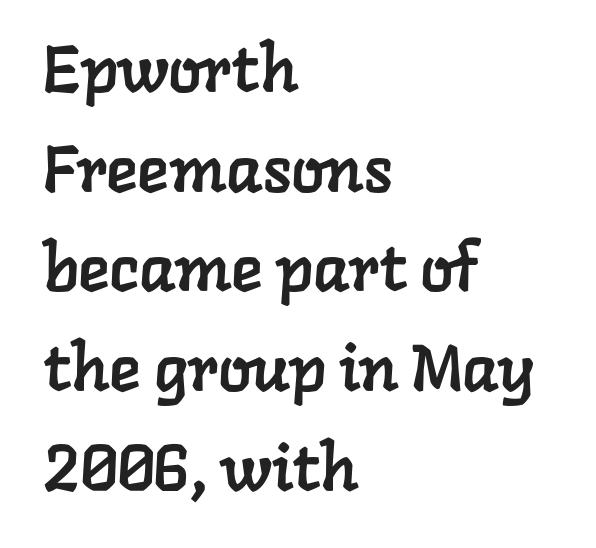
Q: Is the typeface a serif or a sans-serif typeface? A: Serif.
Q: Is the text underlined? A: No.
Q: How is the paragraph aligned? A: Left-aligned.
Q: Is the spacing between letters normal or unusually wide? A: Normal.
Q: Is the spacing between lines tight, normal or loose? A: Normal.
Q: Width (condensed, normal, or wide)? A: Normal.
Q: Stroke contrast? A: Low.
Q: x-height? A: Medium.
Q: Monospaced? A: No.
